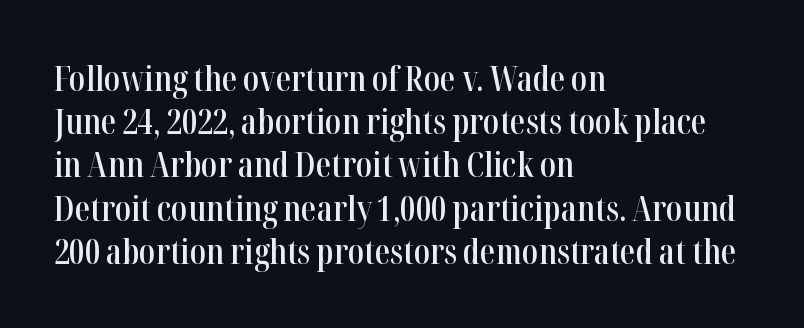
The image shows 34 px semibold, condensed serif type, upright; set left-aligned, normal line spacing (1.27x), normal letter spacing, not underlined; high stroke contrast and a medium x-height.
